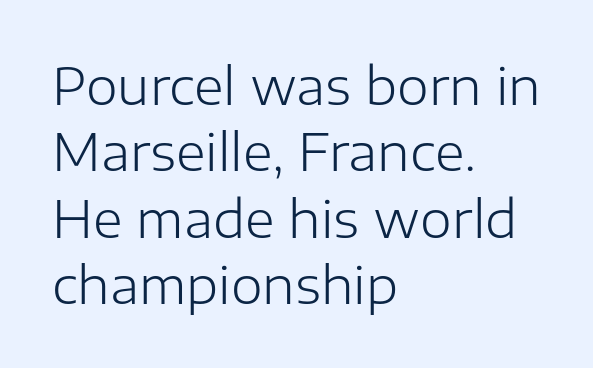
Q: Is the text bold? A: No.
Q: Is the text italic (slanted)? A: No, it is upright.
Q: Is the typeface a serif or a sans-serif typeface? A: Sans-serif.
Q: Is the text underlined? A: No.
Q: How is the paragraph aligned? A: Left-aligned.
Q: Is the spacing between letters normal or unusually wide? A: Normal.
Q: Is the spacing between lines tight, normal or loose? A: Normal.
Q: Width (condensed, normal, or wide)? A: Normal.
Q: Stroke contrast? A: Low.
Q: x-height? A: Medium.
Q: Monospaced? A: No.
